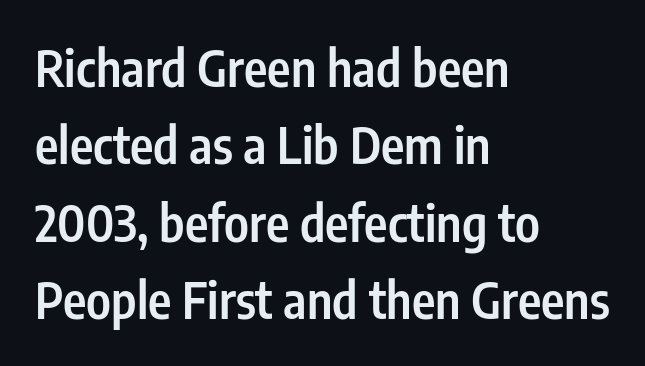
{"serif": "no", "italic": "no", "bold": "semi", "weight": "semibold", "width": "condensed", "stroke_contrast": "low", "x_height": "medium", "monospaced": "no", "underline": "no", "align": "left", "line_spacing": "normal", "line_spacing_ratio": 1.55, "letter_spacing": "normal", "letter_spacing_em": 0.0, "glyph_px": 50}
